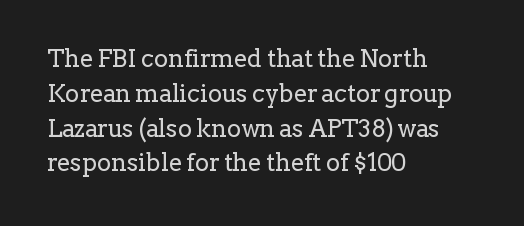
Q: Is the text bold? A: No.
Q: Is the text italic (slanted)? A: No, it is upright.
Q: Is the text underlined? A: No.
Q: How is the paragraph aligned? A: Left-aligned.
Q: Is the spacing between letters normal or unusually wide? A: Normal.
Q: Is the spacing between lines tight, normal or loose? A: Normal.
